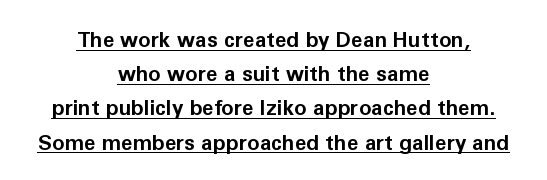
{"italic": "no", "bold": "yes", "underline": "yes", "align": "center", "line_spacing": "normal", "line_spacing_ratio": 1.63, "letter_spacing": "normal", "letter_spacing_em": 0.0, "glyph_px": 21}
